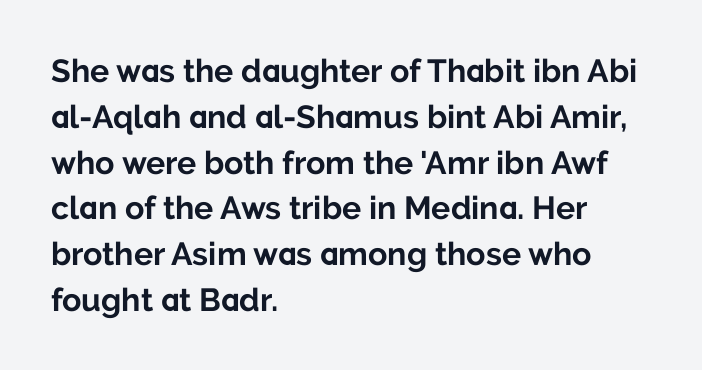
{"serif": "no", "italic": "no", "bold": "yes", "weight": "bold", "width": "normal", "stroke_contrast": "low", "x_height": "medium", "monospaced": "no", "underline": "no", "align": "left", "line_spacing": "normal", "line_spacing_ratio": 1.43, "letter_spacing": "normal", "letter_spacing_em": 0.0, "glyph_px": 32}
